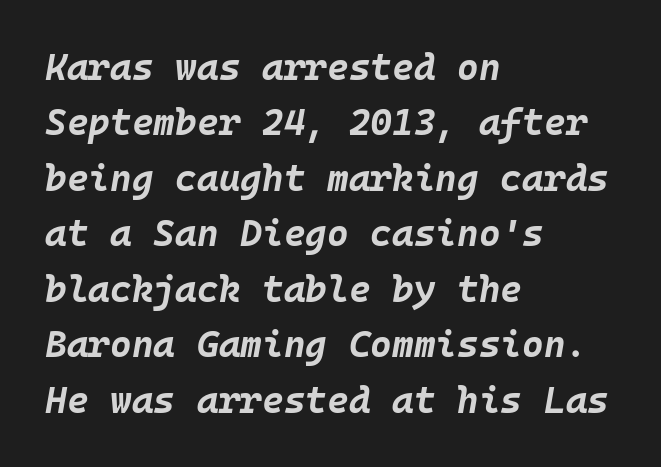
A typesetter would call this monospace, since all characters share one set width. Quick note: italic. The rendering keeps characters at their native spacing. Caption: multi-line text, flush left, ragged right. The space directly below the letters is spotless. Pretty heavy lettering here — definitely bold.
